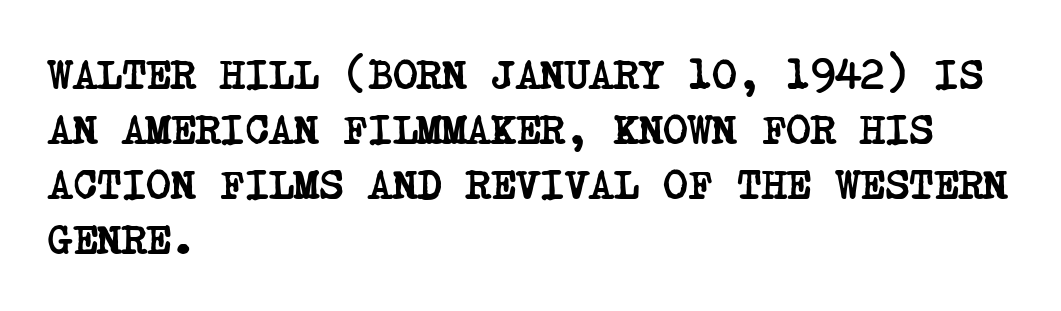
{"serif": "yes", "bold": "yes", "weight": "semibold", "width": "condensed", "stroke_contrast": "low", "x_height": "large", "underline": "no", "align": "left", "line_spacing": "normal", "line_spacing_ratio": 1.31, "letter_spacing": "normal", "letter_spacing_em": 0.0, "glyph_px": 42}
